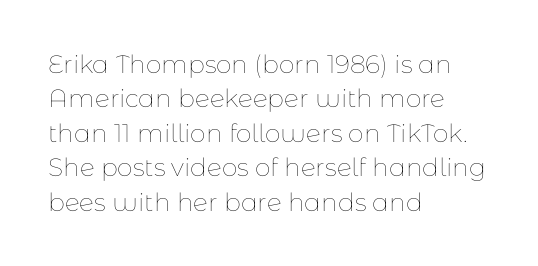
Q: Is the text bold? A: No.
Q: Is the text italic (slanted)? A: No, it is upright.
Q: Is the text underlined? A: No.
Q: How is the paragraph aligned? A: Left-aligned.
Q: Is the spacing between letters normal or unusually wide? A: Normal.
Q: Is the spacing between lines tight, normal or loose? A: Normal.
